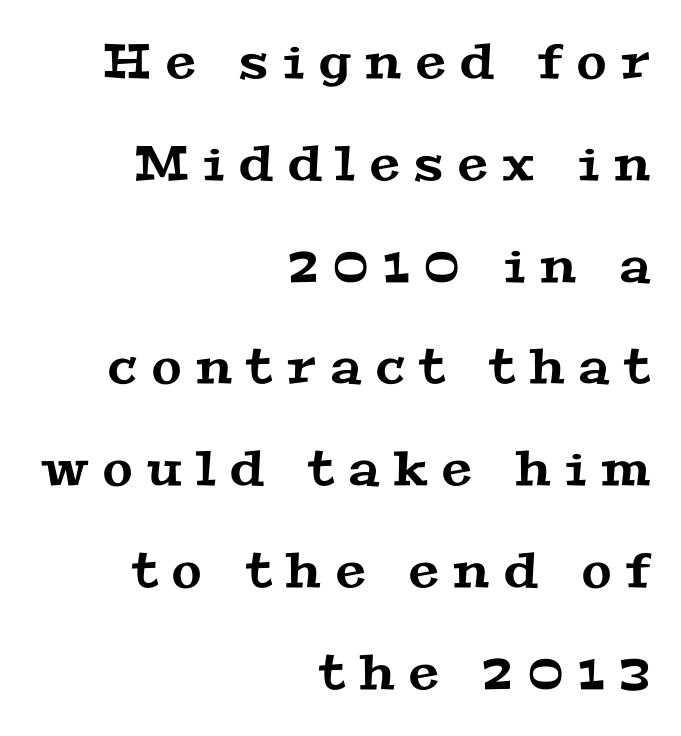
The image shows 48 px wide serif type; set right-aligned, loose line spacing (2.12x), unusually wide letter spacing (+0.31 em), not underlined; medium stroke contrast and a medium x-height.
